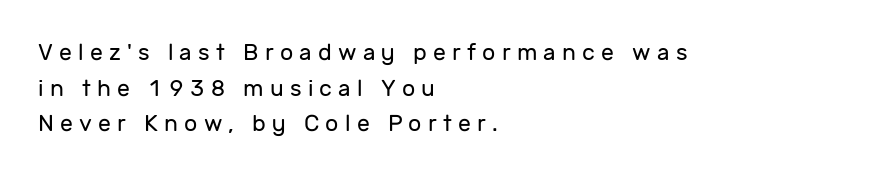
Q: Is the text bold? A: No.
Q: Is the text italic (slanted)? A: No, it is upright.
Q: Is the text underlined? A: No.
Q: How is the paragraph aligned? A: Left-aligned.
Q: Is the spacing between letters normal or unusually wide? A: Unusually wide.
Q: Is the spacing between lines tight, normal or loose? A: Normal.
